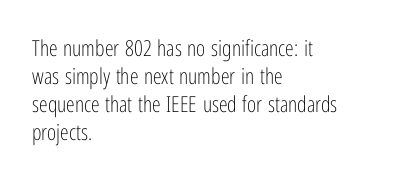
The image shows 22 px text type, upright; set left-aligned, normal line spacing (1.28x), normal letter spacing, not underlined.
